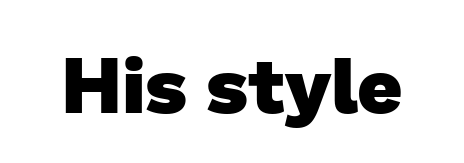
{"serif": "no", "bold": "yes", "weight": "heavy", "width": "normal", "stroke_contrast": "low", "x_height": "medium", "monospaced": "no", "underline": "no", "letter_spacing": "normal", "letter_spacing_em": 0.0, "glyph_px": 79}
